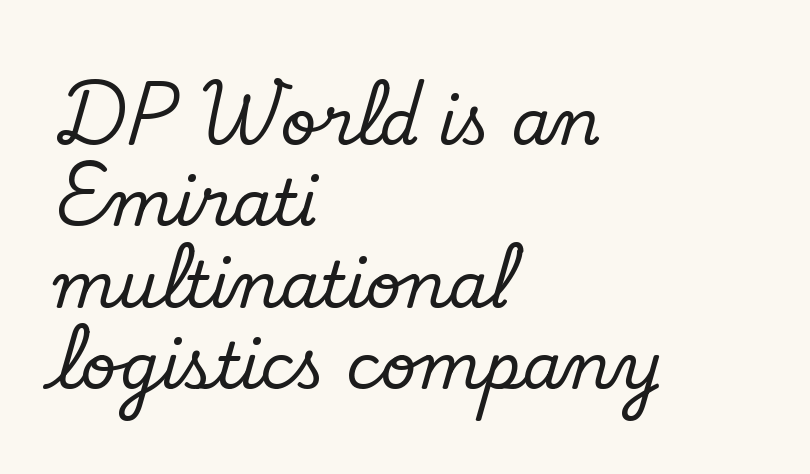
Q: Is the text italic (slanted)? A: Yes.
Q: Is the typeface a serif or a sans-serif typeface? A: Serif.
Q: Is the text underlined? A: No.
Q: How is the paragraph aligned? A: Left-aligned.
Q: Is the spacing between letters normal or unusually wide? A: Normal.
Q: Is the spacing between lines tight, normal or loose? A: Normal.
Q: Width (condensed, normal, or wide)? A: Normal.
Q: Stroke contrast? A: Low.
Q: x-height? A: Small.
Q: Monospaced? A: No.
